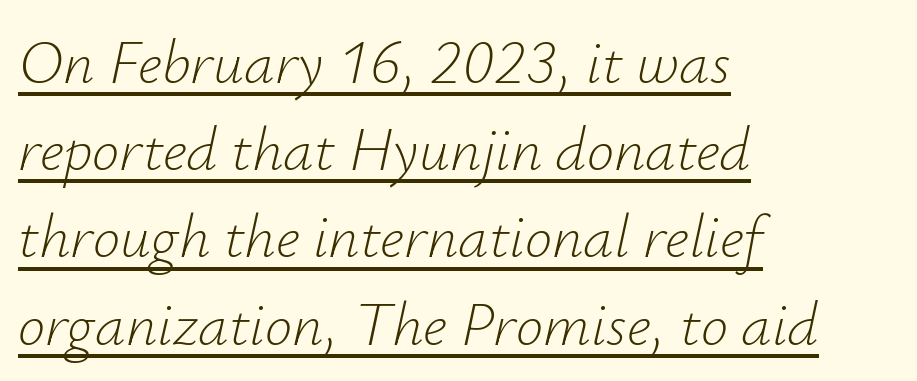
The image shows 61 px light type, italic (leaning right); set left-aligned, normal line spacing (1.43x), normal letter spacing, underlined; low stroke contrast and a small x-height.
